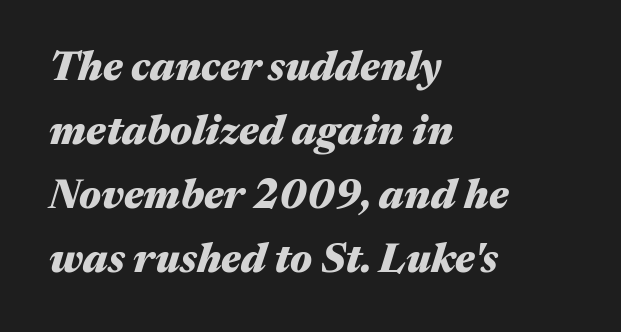
{"italic": "yes", "lean": "right", "slant_degrees": 17, "bold": "yes", "weight": "heavy", "width": "wide", "stroke_contrast": "medium", "x_height": "medium", "monospaced": "no", "underline": "no", "align": "left", "line_spacing": "normal", "line_spacing_ratio": 1.56, "letter_spacing": "normal", "letter_spacing_em": 0.0, "glyph_px": 41}
